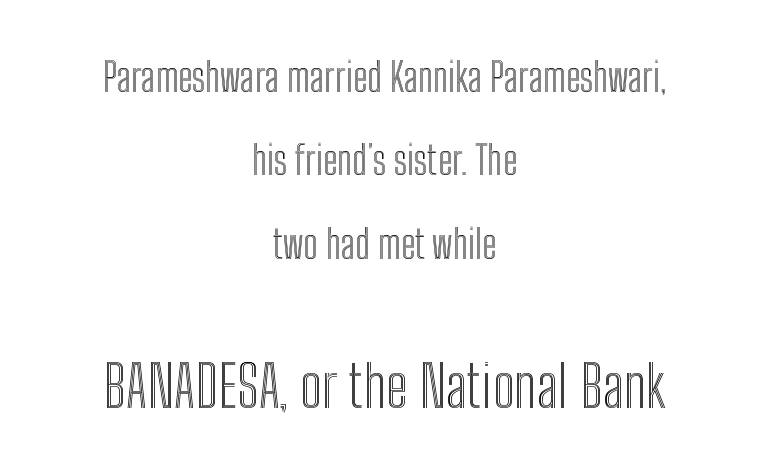
Designer's note — italics off, roman on. Notice how the passage keeps no hard edge, just a central spine. Any mark beneath the type? The region is blank. The letters in the lower block stand taller than those in the block above. The face used here is proportionally spaced, like ordinary book or web type.
